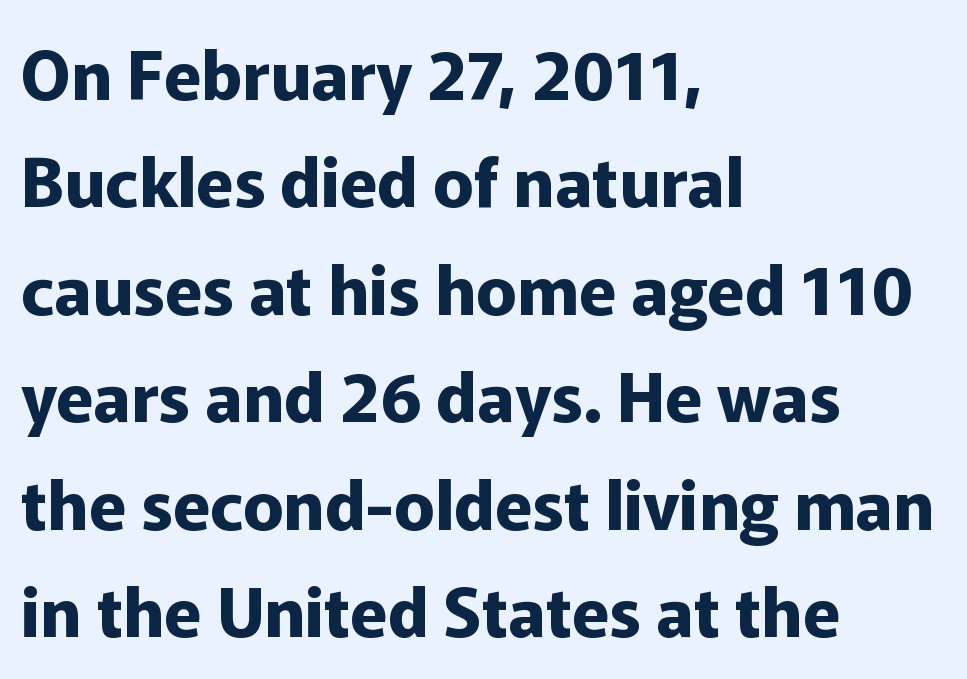
Italic: no, the glyphs are upright roman. The letterforms sit shoulder to shoulder at normal distance. Leading: standard. You can tell from the bare stems that sans-serif type was used. Just letters on the line, the space beneath them empty.
